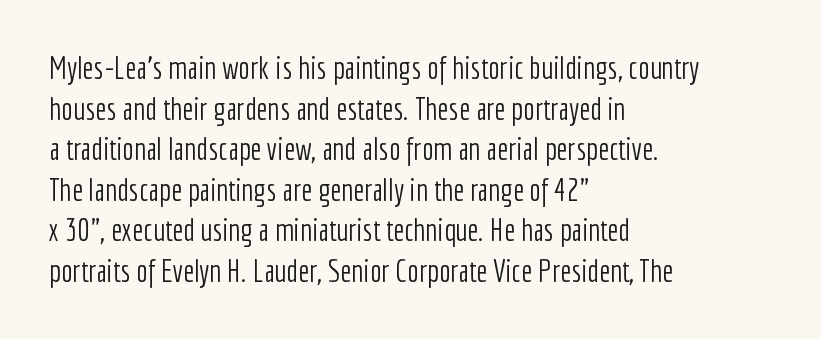
Q: Is the text bold? A: No.
Q: Is the text italic (slanted)? A: No, it is upright.
Q: Is the typeface a serif or a sans-serif typeface? A: Sans-serif.
Q: Is the text underlined? A: No.
Q: How is the paragraph aligned? A: Left-aligned.
Q: Is the spacing between letters normal or unusually wide? A: Normal.
Q: Is the spacing between lines tight, normal or loose? A: Normal.
Q: Width (condensed, normal, or wide)? A: Condensed.
Q: Stroke contrast? A: Low.
Q: x-height? A: Medium.
Q: Monospaced? A: No.
